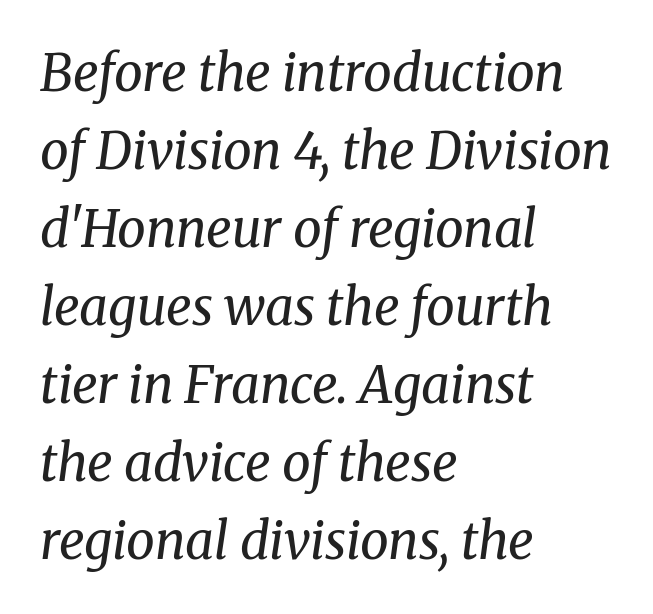
{"serif": "yes", "italic": "yes", "lean": "right", "slant_degrees": 8, "bold": "no", "weight": "regular", "width": "normal", "stroke_contrast": "medium", "x_height": "medium", "monospaced": "no", "underline": "no", "align": "left", "line_spacing": "normal", "line_spacing_ratio": 1.53, "letter_spacing": "normal", "letter_spacing_em": 0.0, "glyph_px": 51}
